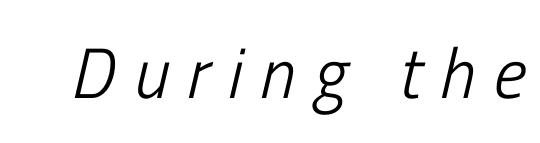
Q: Is the text bold? A: No.
Q: Is the text italic (slanted)? A: Yes, it leans right by about 13 degrees.
Q: Is the text underlined? A: No.
Q: Is the spacing between letters normal or unusually wide? A: Unusually wide.
Q: Width (condensed, normal, or wide)? A: Condensed.
Q: Stroke contrast? A: Low.
Q: x-height? A: Medium.
Q: Monospaced? A: No.
